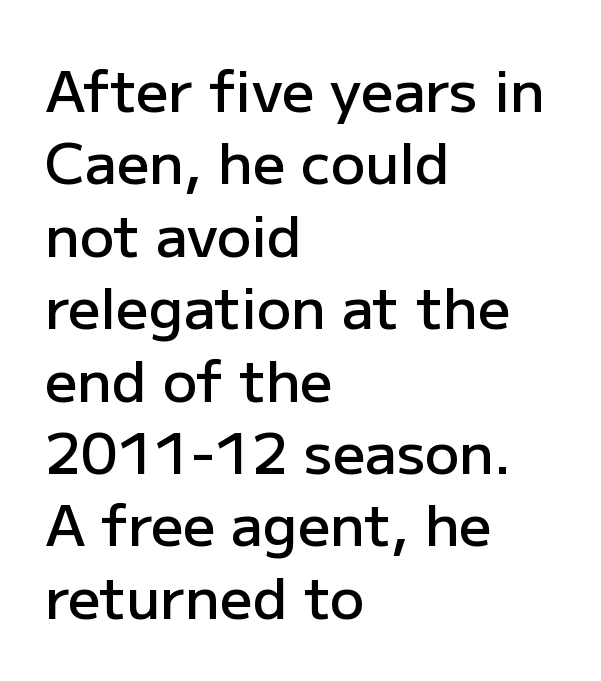
The image shows 57 px semibold sans-serif type, upright; set left-aligned, normal line spacing (1.27x), normal letter spacing, not underlined; low stroke contrast and a medium x-height.
